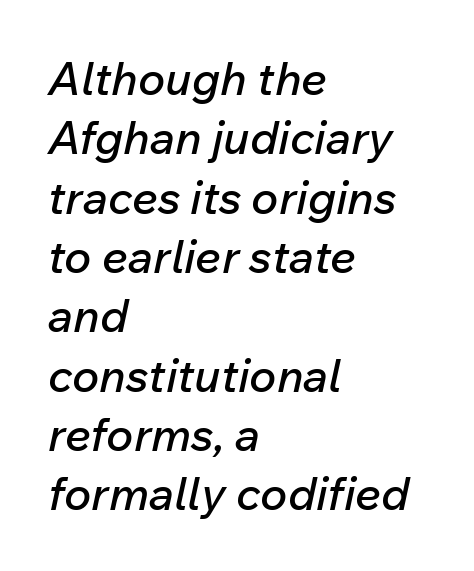
Q: Is the text italic (slanted)? A: Yes, it leans right by about 12 degrees.
Q: Is the text underlined? A: No.
Q: How is the paragraph aligned? A: Left-aligned.
Q: Is the spacing between letters normal or unusually wide? A: Normal.
Q: Is the spacing between lines tight, normal or loose? A: Normal.
Q: Width (condensed, normal, or wide)? A: Normal.
Q: Stroke contrast? A: Low.
Q: x-height? A: Medium.
Q: Monospaced? A: No.
